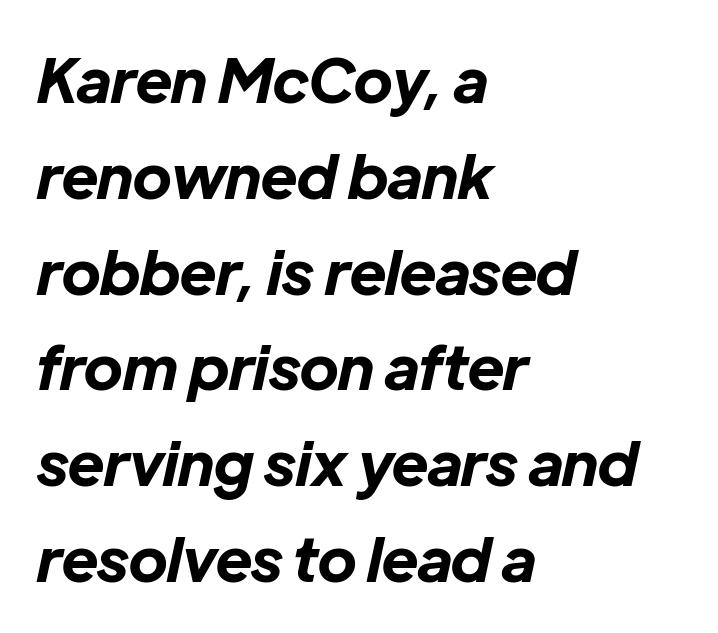
The image shows 61 px bold type, italic (leaning right); set left-aligned, normal line spacing (1.57x), normal letter spacing, not underlined; low stroke contrast and a medium x-height.
